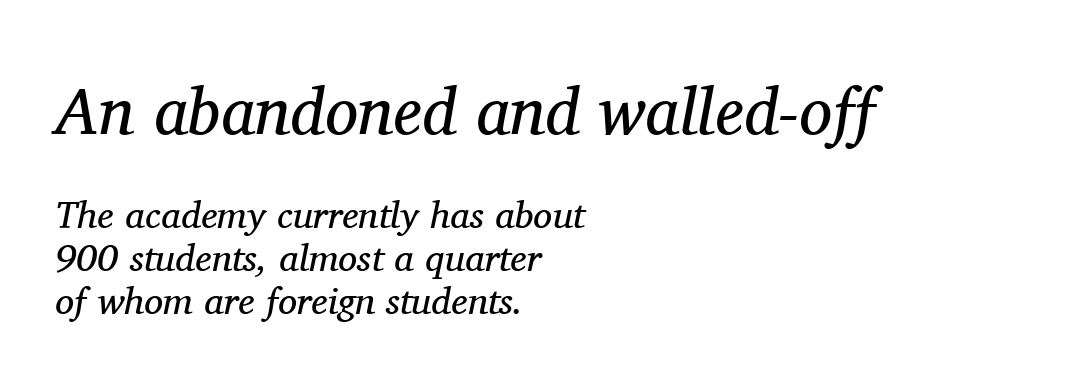
Does the lettering tilt? It does — this is italic. No word sits above an underline. Observe the ordinary spacing: letters are neighbours, not strangers. The characters are drawn with everyday or finer stroke widths. Character size in the leading block exceeds that of the trailing block.
